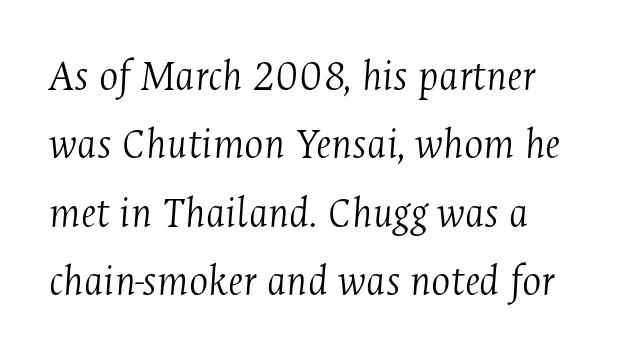
The image shows 45 px light, condensed serif type, italic (leaning right); set normal line spacing (1.52x), normal letter spacing, not underlined; medium stroke contrast and a medium x-height.
